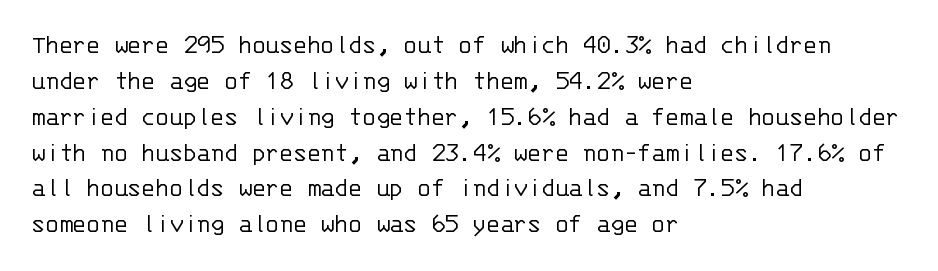
The image shows 28 px light sans-serif type, upright, monospaced; set left-aligned, normal line spacing (1.28x), normal letter spacing, not underlined; low stroke contrast and a large x-height.
